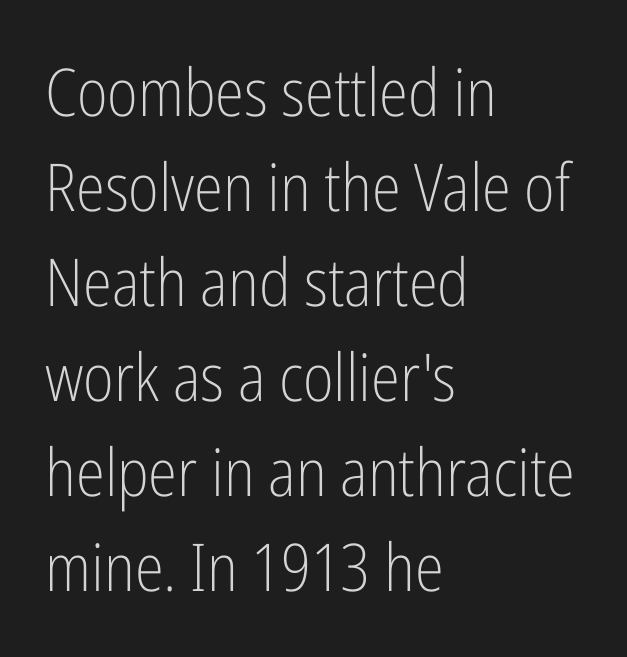
Q: Is the text bold? A: No.
Q: Is the text italic (slanted)? A: No, it is upright.
Q: Is the typeface a serif or a sans-serif typeface? A: Sans-serif.
Q: Is the text underlined? A: No.
Q: How is the paragraph aligned? A: Left-aligned.
Q: Is the spacing between letters normal or unusually wide? A: Normal.
Q: Is the spacing between lines tight, normal or loose? A: Normal.
Q: Width (condensed, normal, or wide)? A: Condensed.
Q: Stroke contrast? A: Low.
Q: x-height? A: Medium.
Q: Monospaced? A: No.
